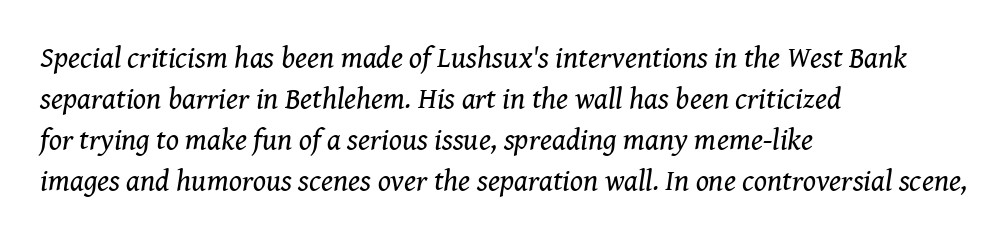
{"serif": "yes", "italic": "yes", "lean": "right", "slant_degrees": 8, "bold": "no", "weight": "regular", "width": "normal", "stroke_contrast": "medium", "x_height": "medium", "monospaced": "no", "underline": "no", "align": "left", "line_spacing": "normal", "line_spacing_ratio": 1.37, "letter_spacing": "normal", "letter_spacing_em": 0.0, "glyph_px": 30}
